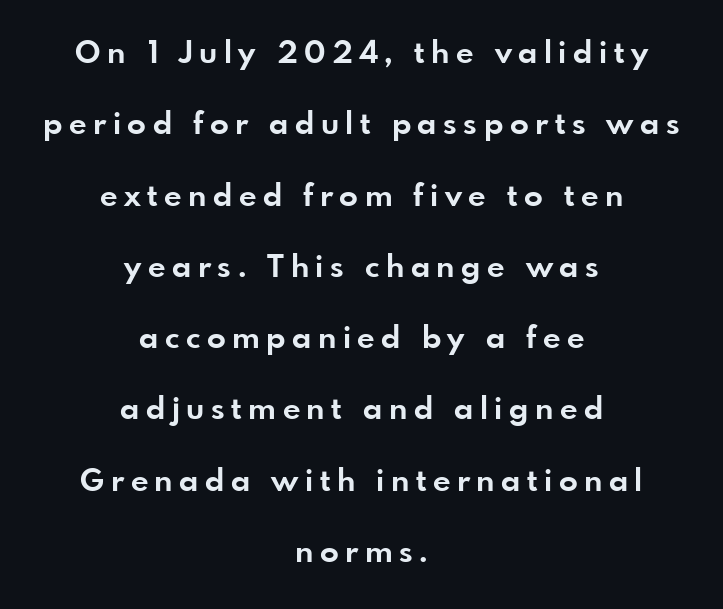
{"serif": "no", "italic": "no", "bold": "yes", "weight": "bold", "width": "normal", "stroke_contrast": "low", "x_height": "small", "monospaced": "no", "underline": "no", "align": "center", "line_spacing": "loose", "line_spacing_ratio": 2.3, "letter_spacing": "wide", "letter_spacing_em": 0.21, "glyph_px": 31}
